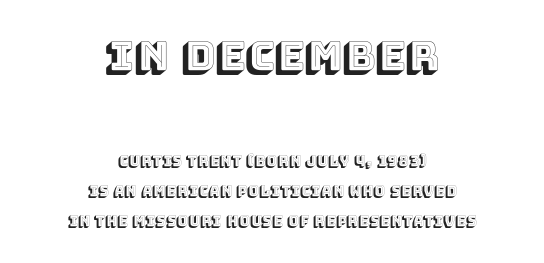
The image shows 40 px text type, upright; set centered, loose line spacing (2.14x), normal letter spacing, not underlined; the first (top) block is 2.86x larger; a large x-height.
